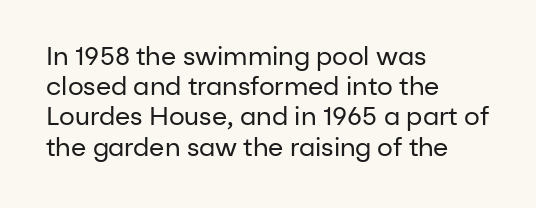
The image shows 25 px text type, upright; set left-aligned, line spacing 1.21x, normal letter spacing, not underlined.
